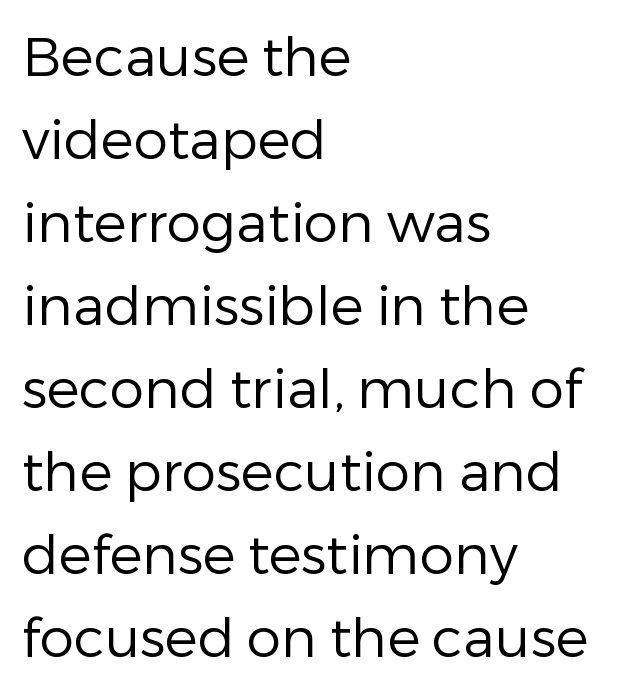
{"serif": "no", "italic": "no", "bold": "no", "weight": "regular", "width": "normal", "stroke_contrast": "low", "x_height": "medium", "monospaced": "no", "underline": "no", "align": "left", "line_spacing": "normal", "line_spacing_ratio": 1.51, "letter_spacing": "normal", "letter_spacing_em": 0.0, "glyph_px": 55}
